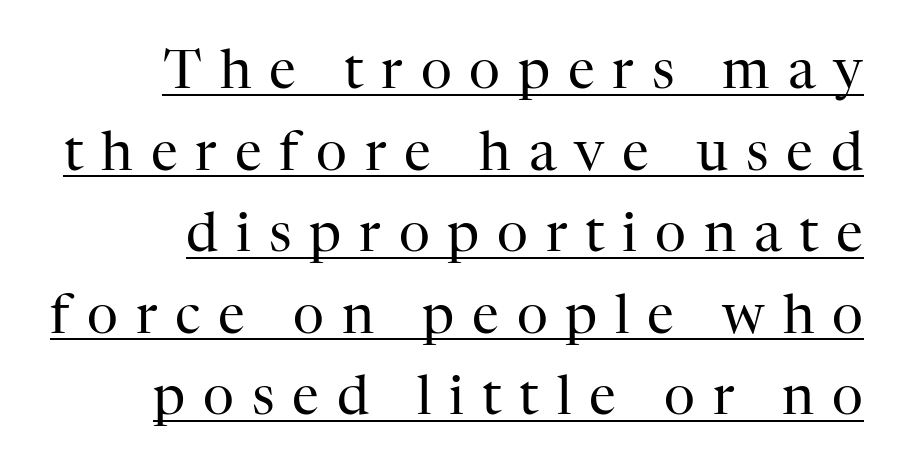
The image shows 54 px regular-weight serif type, upright; set normal line spacing (1.51x), unusually wide letter spacing (+0.33 em), underlined; high stroke contrast and a medium x-height.
